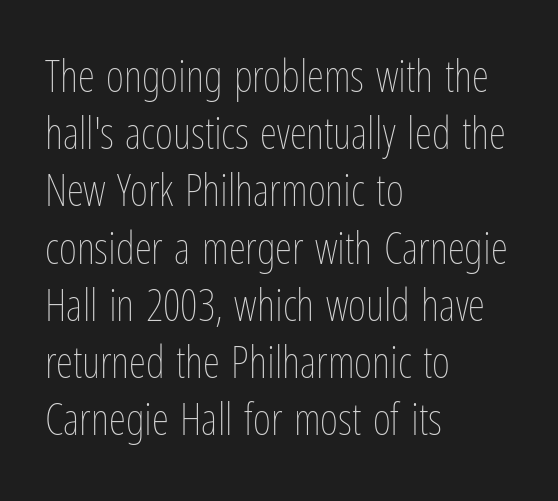
These glyphs show unthickened strokes, regular width or finer. Letters rest on an invisible, unmarked baseline. Line beginnings align vertically; line endings do not. Evenly set lines give the paragraph a standard silhouette.
